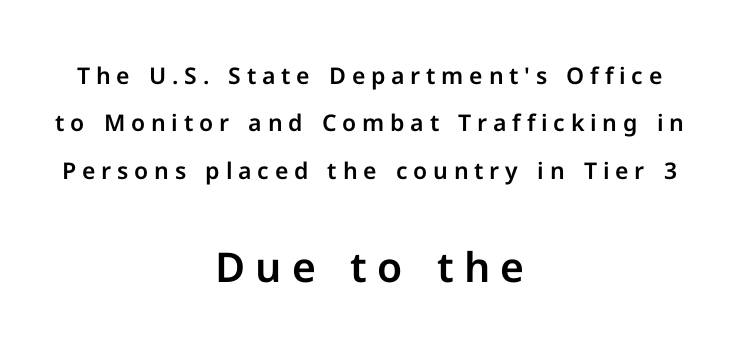
Q: Is the text italic (slanted)? A: No, it is upright.
Q: Is the typeface a serif or a sans-serif typeface? A: Sans-serif.
Q: Is the text underlined? A: No.
Q: How is the paragraph aligned? A: Centered.
Q: Is the spacing between letters normal or unusually wide? A: Unusually wide.
Q: Is the spacing between lines tight, normal or loose? A: Loose.
Q: Which block of text is set in a larger size, the first (top) or the second (bottom)? A: The second (bottom) one.
Q: Width (condensed, normal, or wide)? A: Normal.
Q: Stroke contrast? A: Low.
Q: x-height? A: Medium.
Q: Monospaced? A: No.
